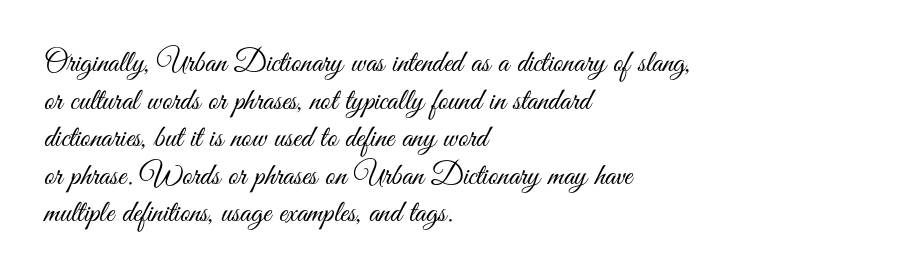
The lines in this sample share a left origin and differ only in where they stop. This sample has the flowing, uneven cadence of proportional lettering. The letterforms sit shoulder to shoulder at normal distance. Grotesque or geometric, the face here clearly has no serifs. On a weight scale, this lands at 450 or below.
